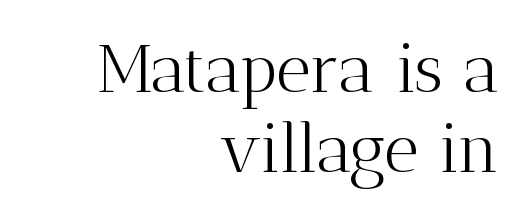
The image shows 68 px light serif type, upright; set right-aligned, line spacing 1.17x, normal letter spacing, not underlined; medium stroke contrast and a medium x-height.
